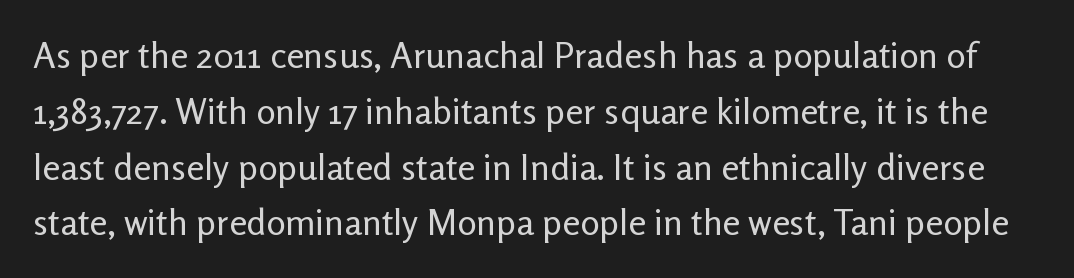
The block of text has a typical density, with ordinary space between rows. No heavy texture on the line: the type isn't bold. The type family on display is of the sans-serif kind. Think of a printed novel: that variable character pitch is what you see here. Type without underlining.
